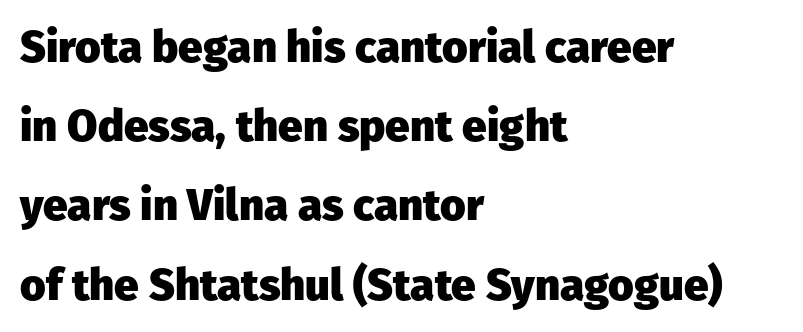
Q: Is the text bold? A: Yes.
Q: Is the text italic (slanted)? A: No, it is upright.
Q: Is the typeface a serif or a sans-serif typeface? A: Sans-serif.
Q: Is the text underlined? A: No.
Q: How is the paragraph aligned? A: Left-aligned.
Q: Is the spacing between letters normal or unusually wide? A: Normal.
Q: Width (condensed, normal, or wide)? A: Normal.
Q: Stroke contrast? A: Low.
Q: x-height? A: Medium.
Q: Monospaced? A: No.
